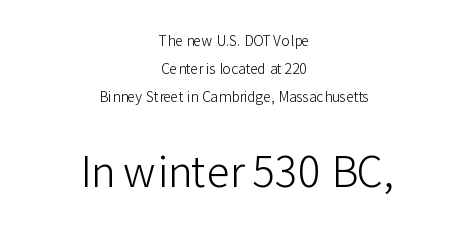
Q: Is the text bold? A: No.
Q: Is the text italic (slanted)? A: No, it is upright.
Q: Is the typeface a serif or a sans-serif typeface? A: Sans-serif.
Q: Is the text underlined? A: No.
Q: How is the paragraph aligned? A: Centered.
Q: Is the spacing between letters normal or unusually wide? A: Normal.
Q: Is the spacing between lines tight, normal or loose? A: Loose.
Q: Which block of text is set in a larger size, the first (top) or the second (bottom)? A: The second (bottom) one.
Q: Width (condensed, normal, or wide)? A: Normal.
Q: Stroke contrast? A: Low.
Q: x-height? A: Medium.
Q: Monospaced? A: No.
